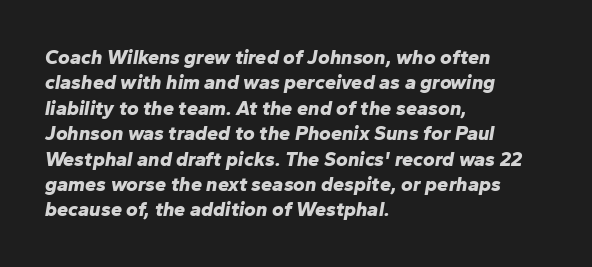
The image shows 20 px bold type, italic (leaning right); set left-aligned, normal line spacing (1.27x), normal letter spacing, not underlined.
